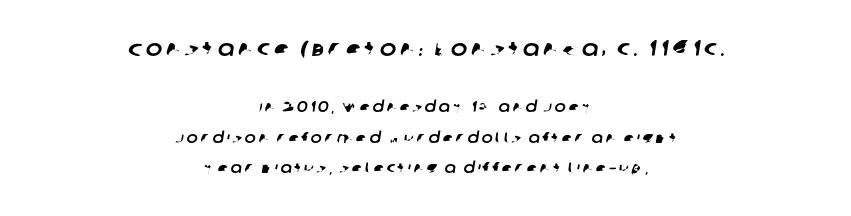
{"underline": "no", "align": "center", "line_spacing": "loose", "line_spacing_ratio": 2.03, "larger_block": "first", "size_ratio": 1.47, "glyph_px": 22}
